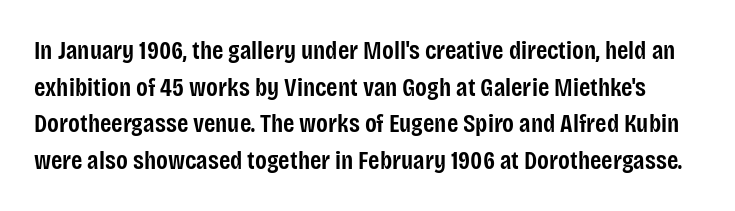
The image shows 26 px text type, upright; set normal line spacing (1.41x), normal letter spacing, not underlined.
